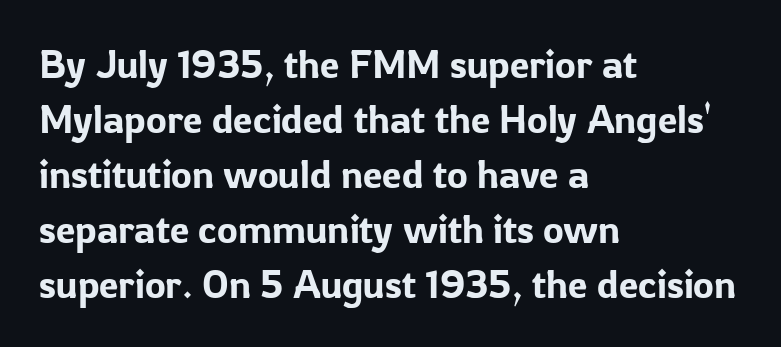
The image shows 39 px sans-serif type, upright; set left-aligned, normal line spacing (1.41x), normal letter spacing, not underlined; low stroke contrast and a medium x-height.
